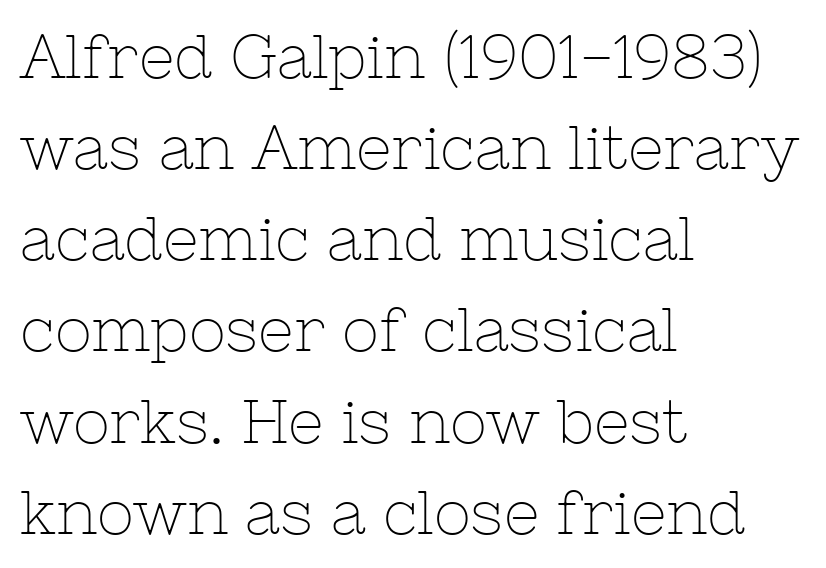
{"serif": "yes", "italic": "no", "bold": "no", "weight": "thin", "width": "normal", "stroke_contrast": "low", "x_height": "medium", "monospaced": "no", "underline": "no", "align": "left", "line_spacing": "normal", "line_spacing_ratio": 1.47, "letter_spacing": "normal", "letter_spacing_em": 0.0, "glyph_px": 62}
